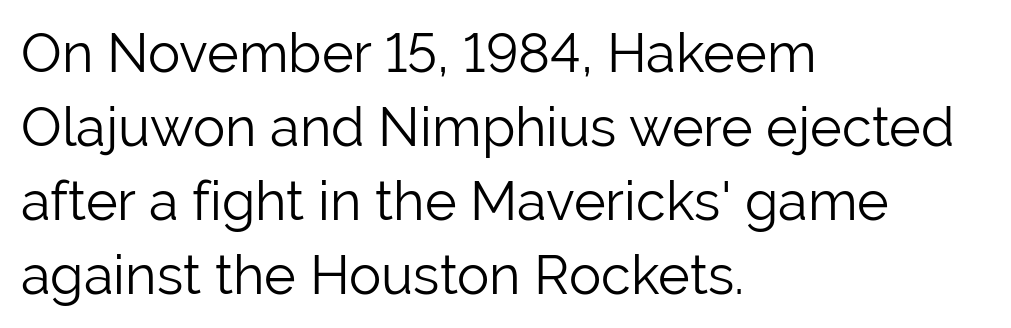
This rendering leaves character spacing at its baseline value. Weight: not bold — regular or lighter. Which margin do the lines hug? The left one — the right edge is uneven. The letters stand straight up with perfectly vertical stems. Quick note: interline space is typical.
